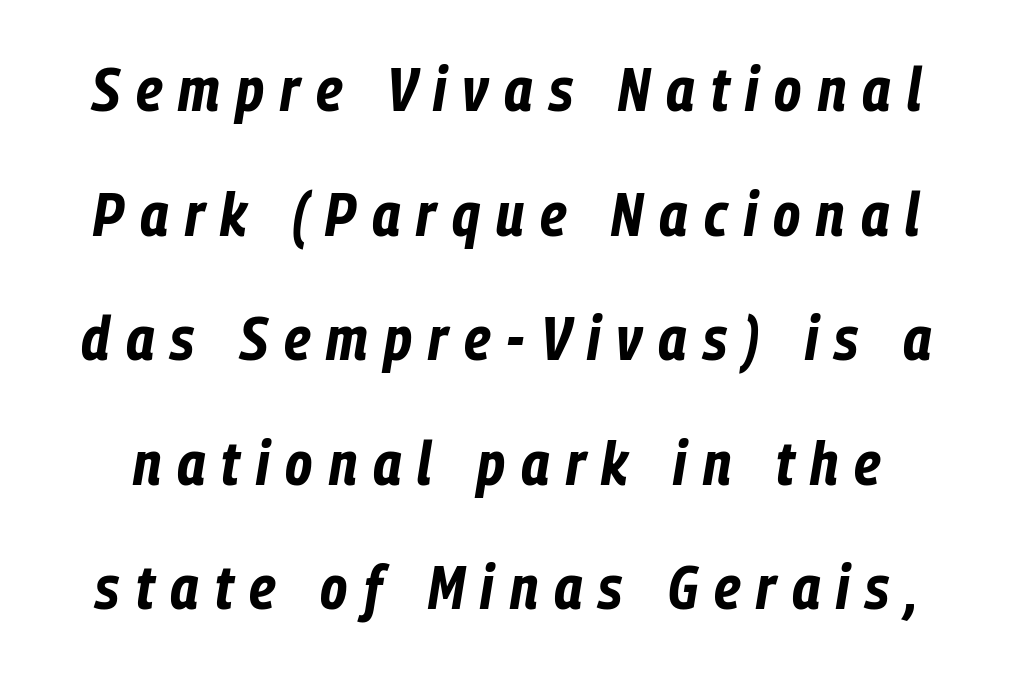
{"italic": "yes", "lean": "right", "slant_degrees": 9, "bold": "yes", "weight": "bold", "width": "condensed", "stroke_contrast": "low", "x_height": "medium", "monospaced": "no", "underline": "no", "line_spacing": "loose", "line_spacing_ratio": 2.01, "letter_spacing": "wide", "letter_spacing_em": 0.26, "glyph_px": 62}
